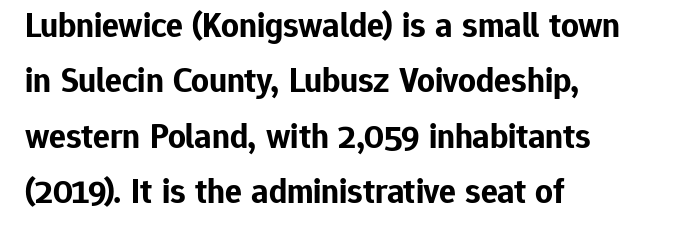
Q: Is the text bold? A: Yes.
Q: Is the text italic (slanted)? A: No, it is upright.
Q: Is the typeface a serif or a sans-serif typeface? A: Sans-serif.
Q: Is the text underlined? A: No.
Q: How is the paragraph aligned? A: Left-aligned.
Q: Is the spacing between letters normal or unusually wide? A: Normal.
Q: Is the spacing between lines tight, normal or loose? A: Normal.
Q: Width (condensed, normal, or wide)? A: Normal.
Q: Stroke contrast? A: Low.
Q: x-height? A: Medium.
Q: Monospaced? A: No.
